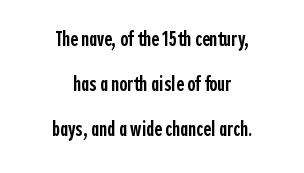
In CSS terms this would be text-align: center. Leading: increased. The specimen reads as upright at a glance. Between one letter and the next there's only the usual sliver of space. Students, this is semibold: more ink than regular, less than bold. Quick note: underline off.
